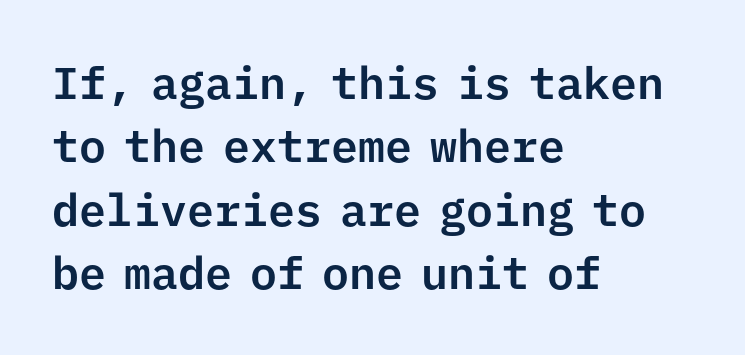
Q: Is the text italic (slanted)? A: No, it is upright.
Q: Is the typeface a serif or a sans-serif typeface? A: Sans-serif.
Q: Is the text underlined? A: No.
Q: How is the paragraph aligned? A: Left-aligned.
Q: Is the spacing between letters normal or unusually wide? A: Normal.
Q: Is the spacing between lines tight, normal or loose? A: Normal.
Q: Width (condensed, normal, or wide)? A: Normal.
Q: Stroke contrast? A: Low.
Q: x-height? A: Medium.
Q: Monospaced? A: Yes.
